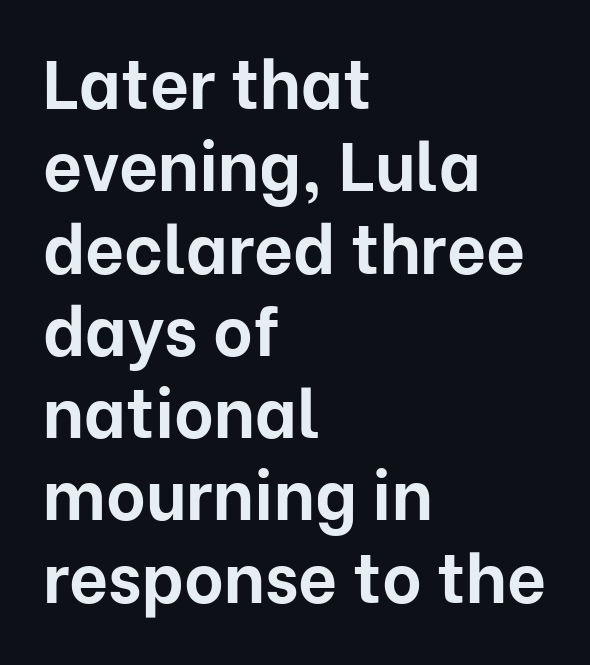
Q: Is the text bold? A: Yes.
Q: Is the text italic (slanted)? A: No, it is upright.
Q: Is the typeface a serif or a sans-serif typeface? A: Sans-serif.
Q: Is the text underlined? A: No.
Q: How is the paragraph aligned? A: Left-aligned.
Q: Is the spacing between letters normal or unusually wide? A: Normal.
Q: Width (condensed, normal, or wide)? A: Normal.
Q: Stroke contrast? A: Low.
Q: x-height? A: Medium.
Q: Monospaced? A: No.
